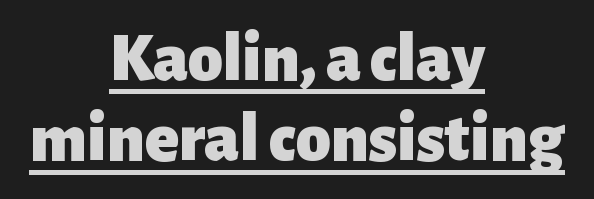
The image shows 70 px heavy sans-serif type, upright; set centered, tight line spacing (1.15x), normal letter spacing, underlined; low stroke contrast and a medium x-height.
